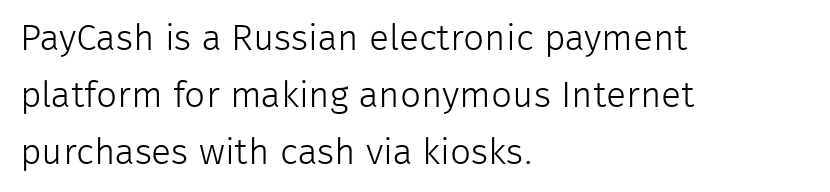
Q: Is the text bold? A: No.
Q: Is the text italic (slanted)? A: No, it is upright.
Q: Is the typeface a serif or a sans-serif typeface? A: Sans-serif.
Q: Is the text underlined? A: No.
Q: How is the paragraph aligned? A: Left-aligned.
Q: Is the spacing between letters normal or unusually wide? A: Normal.
Q: Is the spacing between lines tight, normal or loose? A: Normal.
Q: Width (condensed, normal, or wide)? A: Normal.
Q: Stroke contrast? A: Low.
Q: x-height? A: Medium.
Q: Monospaced? A: No.
